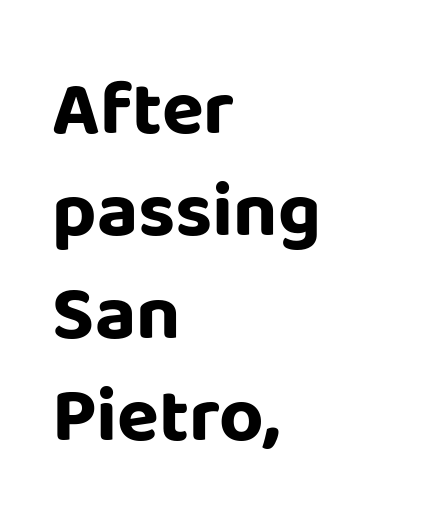
The image shows 77 px bold sans-serif type, upright; set left-aligned, normal line spacing (1.33x), normal letter spacing, not underlined; low stroke contrast and a large x-height.
